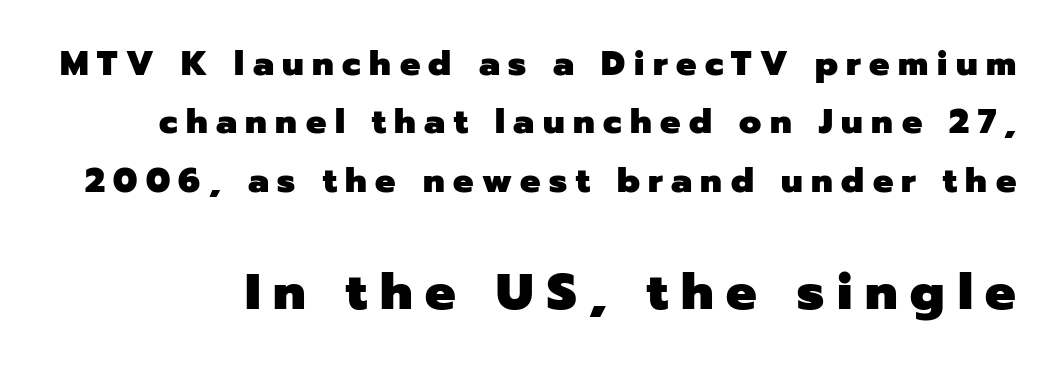
{"serif": "no", "italic": "no", "bold": "yes", "weight": "heavy", "width": "normal", "stroke_contrast": "low", "x_height": "medium", "monospaced": "no", "underline": "no", "line_spacing_ratio": 1.72, "letter_spacing": "wide", "letter_spacing_em": 0.25, "larger_block": "second", "size_ratio": 1.5, "glyph_px": 51}
